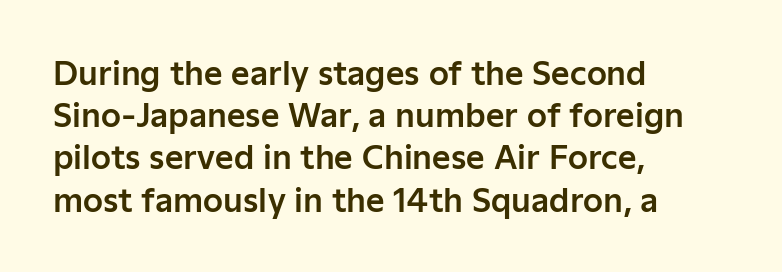
Q: Is the text italic (slanted)? A: No, it is upright.
Q: Is the typeface a serif or a sans-serif typeface? A: Sans-serif.
Q: Is the text underlined? A: No.
Q: How is the paragraph aligned? A: Left-aligned.
Q: Is the spacing between letters normal or unusually wide? A: Normal.
Q: Is the spacing between lines tight, normal or loose? A: Normal.
Q: Width (condensed, normal, or wide)? A: Normal.
Q: Stroke contrast? A: Low.
Q: x-height? A: Medium.
Q: Monospaced? A: No.
